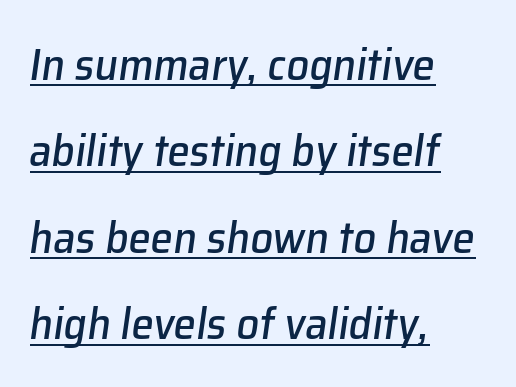
The image shows 45 px text type, italic (leaning right); set left-aligned, loose line spacing (1.92x), normal letter spacing, underlined; low stroke contrast and a medium x-height.
